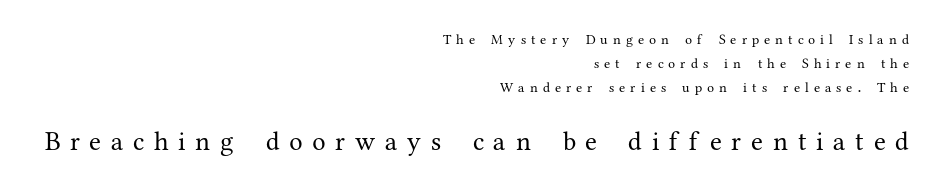
Q: Is the text bold? A: No.
Q: Is the text italic (slanted)? A: No, it is upright.
Q: Is the text underlined? A: No.
Q: How is the paragraph aligned? A: Right-aligned.
Q: Is the spacing between letters normal or unusually wide? A: Unusually wide.
Q: Which block of text is set in a larger size, the first (top) or the second (bottom)? A: The second (bottom) one.
